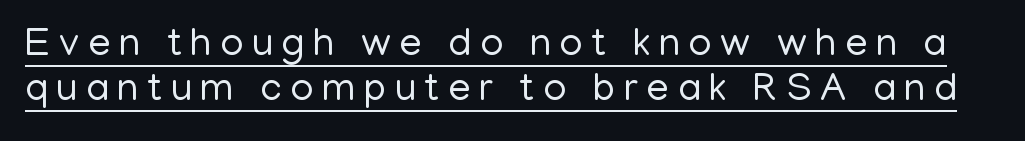
Q: Is the text bold? A: No.
Q: Is the text italic (slanted)? A: No, it is upright.
Q: Is the typeface a serif or a sans-serif typeface? A: Sans-serif.
Q: Is the text underlined? A: Yes.
Q: Is the spacing between letters normal or unusually wide? A: Unusually wide.
Q: Is the spacing between lines tight, normal or loose? A: Tight.
Q: Width (condensed, normal, or wide)? A: Normal.
Q: Stroke contrast? A: Low.
Q: x-height? A: Medium.
Q: Monospaced? A: No.
